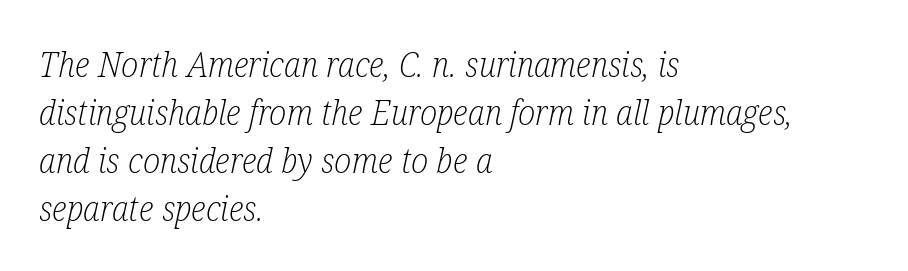
The image shows 35 px light, condensed serif type, italic (leaning right); set left-aligned, normal line spacing (1.37x), normal letter spacing, not underlined; low stroke contrast and a medium x-height.
